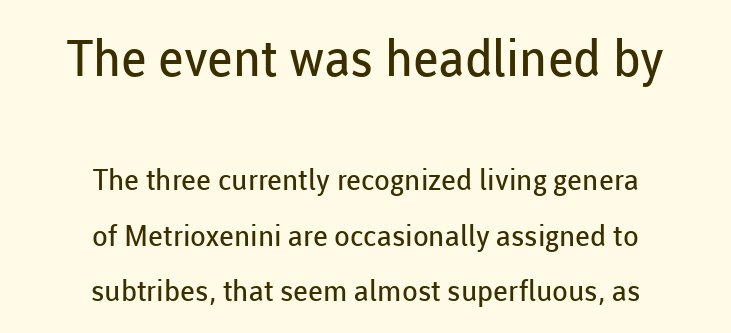
The area under the type is left untouched. The compositor balanced each line on the midline. Looks like regular typesetting: each glyph gets only the width it needs. Honestly, the rows look like they've been pulled way apart. The more generous point size was reserved for the upper chunk. These lines were composed using upright roman letters.
